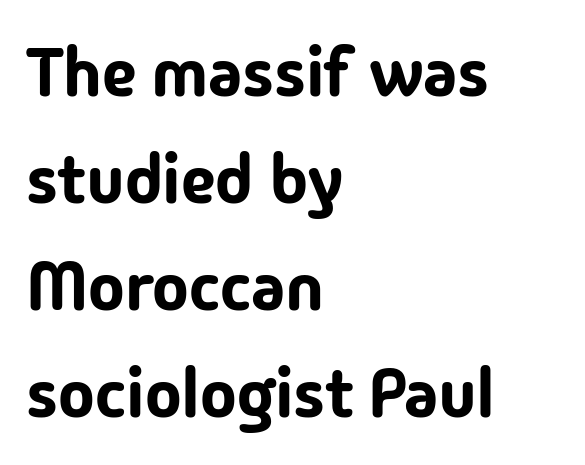
The image shows 69 px sans-serif type, upright; set left-aligned, normal line spacing (1.55x), normal letter spacing, not underlined; low stroke contrast and a medium x-height.
